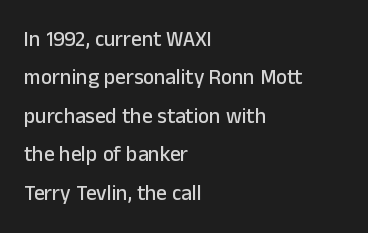
{"italic": "no", "underline": "no", "align": "left", "line_spacing_ratio": 1.83, "letter_spacing": "normal", "letter_spacing_em": 0.0, "glyph_px": 21}
